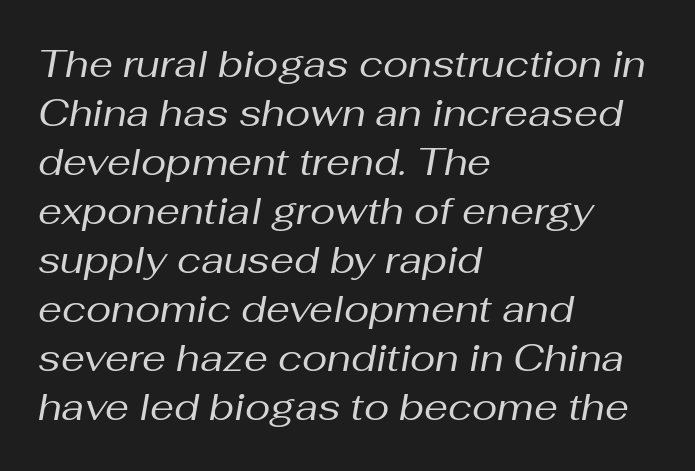
The image shows 38 px regular-weight type, italic (leaning right); set left-aligned, normal line spacing (1.29x), normal letter spacing, not underlined; medium stroke contrast and a medium x-height.
